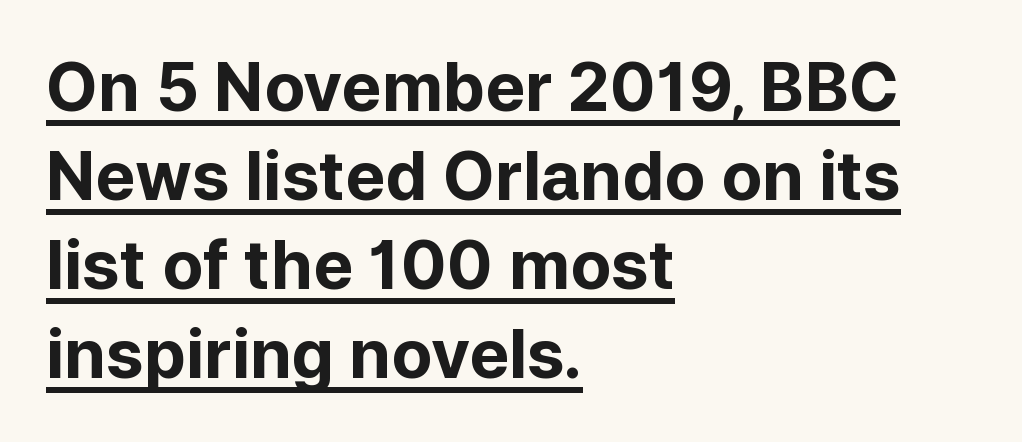
{"serif": "no", "italic": "no", "bold": "yes", "weight": "bold", "width": "normal", "stroke_contrast": "low", "x_height": "medium", "monospaced": "no", "underline": "yes", "align": "left", "line_spacing": "normal", "line_spacing_ratio": 1.33, "letter_spacing": "normal", "letter_spacing_em": 0.0, "glyph_px": 67}
